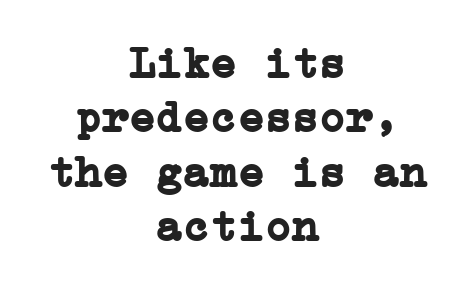
Summary of weight: heavy, a full bold. The glyphs in this specimen are seriffed. The specimen reads as upright at a glance. Words appear dense and cohesive because spacing is normal. Alignment: centered.
